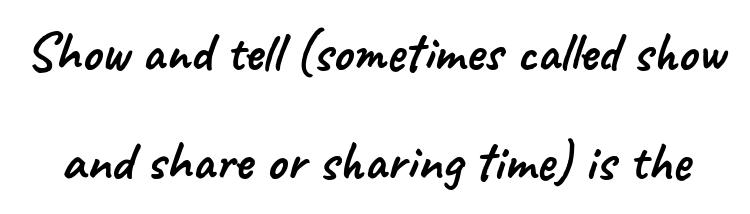
Q: Is the typeface a serif or a sans-serif typeface? A: Sans-serif.
Q: Is the text underlined? A: No.
Q: Is the spacing between letters normal or unusually wide? A: Normal.
Q: Is the spacing between lines tight, normal or loose? A: Loose.
Q: Width (condensed, normal, or wide)? A: Normal.
Q: Stroke contrast? A: Low.
Q: x-height? A: Small.
Q: Monospaced? A: No.
